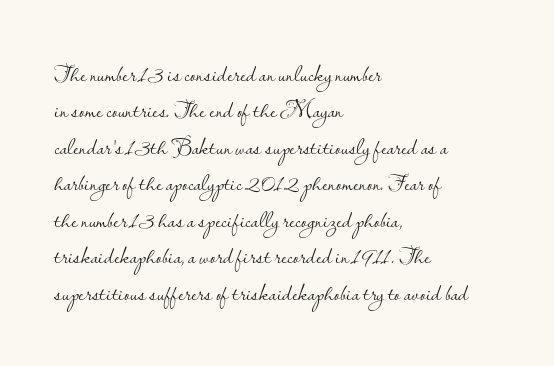
Q: Is the text bold? A: No.
Q: Is the text italic (slanted)? A: Yes.
Q: Is the text underlined? A: No.
Q: How is the paragraph aligned? A: Left-aligned.
Q: Is the spacing between letters normal or unusually wide? A: Normal.
Q: Is the spacing between lines tight, normal or loose? A: Normal.
